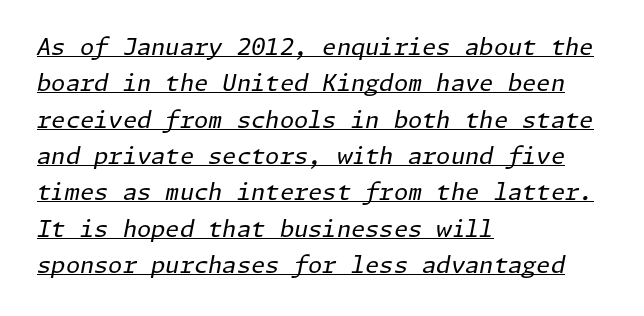
Q: Is the text bold? A: No.
Q: Is the text italic (slanted)? A: Yes, it leans right by about 11 degrees.
Q: Is the text underlined? A: Yes.
Q: How is the paragraph aligned? A: Left-aligned.
Q: Is the spacing between letters normal or unusually wide? A: Normal.
Q: Is the spacing between lines tight, normal or loose? A: Normal.
